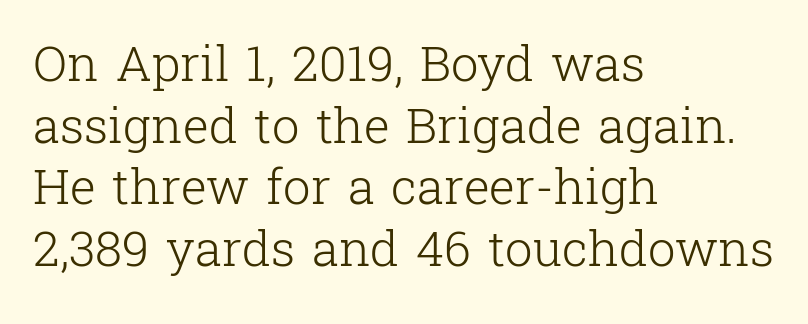
Casual observation: everything's shoved over to the left. Looks like regular typesetting: each glyph gets only the width it needs. Has an underline been added? It has not. Ascenders rise straight up at ninety degrees.
